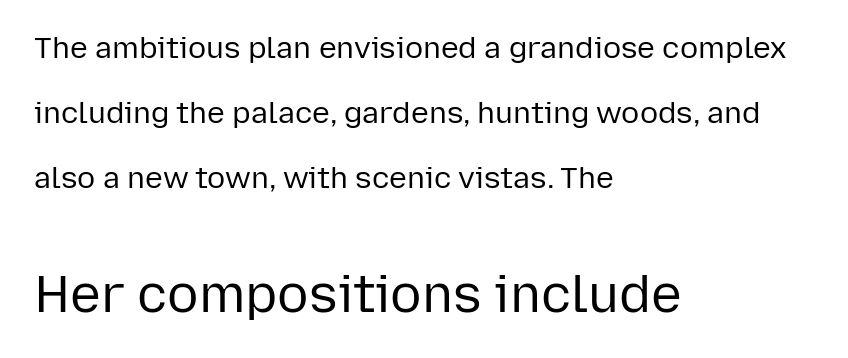
Q: Is the text bold? A: No.
Q: Is the text italic (slanted)? A: No, it is upright.
Q: Is the typeface a serif or a sans-serif typeface? A: Sans-serif.
Q: Is the text underlined? A: No.
Q: How is the paragraph aligned? A: Left-aligned.
Q: Is the spacing between letters normal or unusually wide? A: Normal.
Q: Is the spacing between lines tight, normal or loose? A: Loose.
Q: Which block of text is set in a larger size, the first (top) or the second (bottom)? A: The second (bottom) one.
Q: Width (condensed, normal, or wide)? A: Normal.
Q: Stroke contrast? A: Low.
Q: x-height? A: Medium.
Q: Monospaced? A: No.
